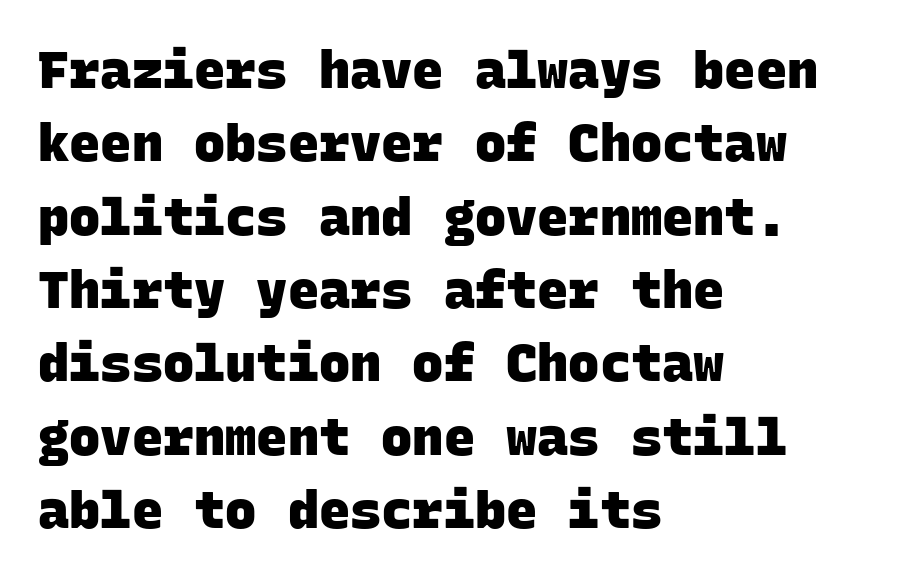
Whoever set this chose a conventional vertical rhythm. Is this a fixed-width face? Yes — each glyph sits in an identical cell. The sample has been set heavy, in full bold. The area under the type is left untouched.
